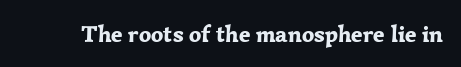
What stands out about the letter spacing? Nothing — it is the standard amount. Upright lettering throughout. Bold? Absolutely — the strokes are thick and heavy. The glyphs are unaccompanied by any horizontal stroke below them.
